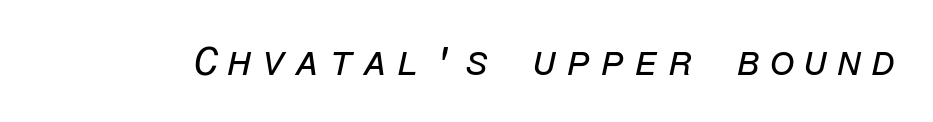
You could count columns in this text — the font is strictly monospaced. Decoration check: the copy has no underline. Stroke thickness stays within the range of a standard reading face or lighter. Caption: expanded tracking, letters set apart.
